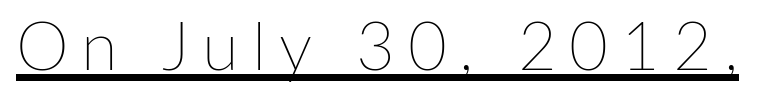
Q: Is the text bold? A: No.
Q: Is the text italic (slanted)? A: No, it is upright.
Q: Is the text underlined? A: Yes.
Q: Width (condensed, normal, or wide)? A: Normal.
Q: Stroke contrast? A: Low.
Q: x-height? A: Medium.
Q: Monospaced? A: No.
